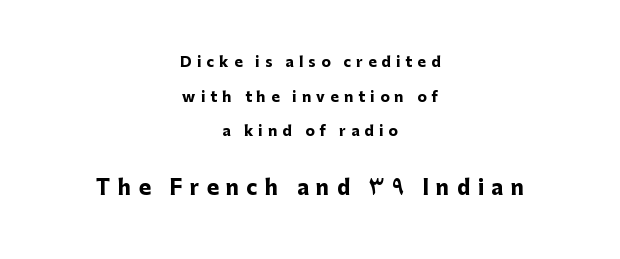
{"italic": "no", "bold": "yes", "underline": "no", "align": "center", "line_spacing": "loose", "line_spacing_ratio": 2.47, "letter_spacing": "wide", "letter_spacing_em": 0.37, "larger_block": "second", "size_ratio": 1.43, "glyph_px": 20}
